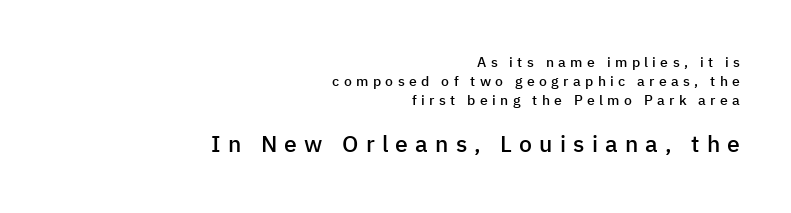
Look at the tracking — it's clearly loosened, letters drifting apart. Look at the stroke-to-counter ratio: somewhat heavy, a semibold. The paragraph has a hard right edge and a soft left edge. Small over large — that's the arrangement of the two blocks here. This is the regular roman posture of the typeface. Check the space under the baseline: it is left empty.
